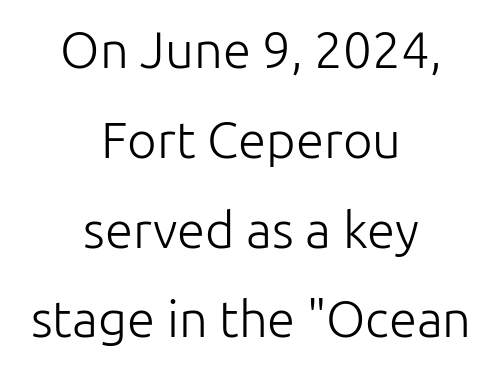
{"serif": "no", "italic": "no", "bold": "no", "weight": "light", "width": "normal", "stroke_contrast": "low", "x_height": "medium", "monospaced": "no", "underline": "no", "align": "center", "line_spacing_ratio": 1.76, "letter_spacing": "normal", "letter_spacing_em": 0.0, "glyph_px": 51}
